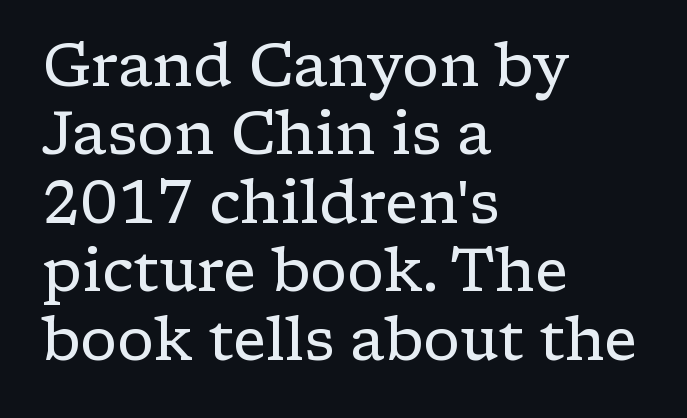
The image shows 59 px regular-weight, wide serif type, upright; set left-aligned, line spacing 1.16x, normal letter spacing, not underlined; low stroke contrast and a medium x-height.
